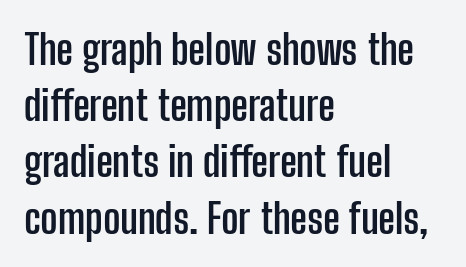
Q: Is the text bold? A: Yes.
Q: Is the text italic (slanted)? A: No, it is upright.
Q: Is the typeface a serif or a sans-serif typeface? A: Sans-serif.
Q: Is the text underlined? A: No.
Q: How is the paragraph aligned? A: Left-aligned.
Q: Is the spacing between letters normal or unusually wide? A: Normal.
Q: Is the spacing between lines tight, normal or loose? A: Normal.
Q: Width (condensed, normal, or wide)? A: Condensed.
Q: Stroke contrast? A: Low.
Q: x-height? A: Medium.
Q: Monospaced? A: No.
